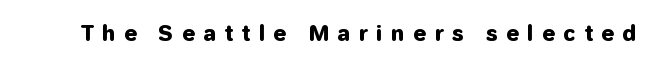
Q: Is the text bold? A: Yes.
Q: Is the text italic (slanted)? A: No, it is upright.
Q: Is the text underlined? A: No.
Q: Is the spacing between letters normal or unusually wide? A: Unusually wide.
